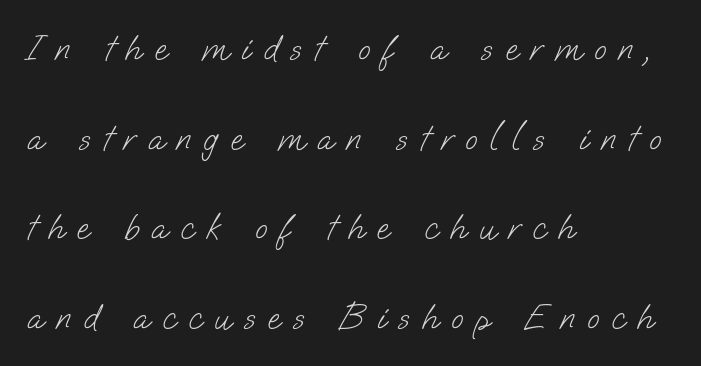
Q: Is the text bold? A: No.
Q: Is the typeface a serif or a sans-serif typeface? A: Sans-serif.
Q: Is the text underlined? A: No.
Q: How is the paragraph aligned? A: Left-aligned.
Q: Is the spacing between letters normal or unusually wide? A: Unusually wide.
Q: Is the spacing between lines tight, normal or loose? A: Loose.
Q: Width (condensed, normal, or wide)? A: Normal.
Q: Stroke contrast? A: Low.
Q: x-height? A: Small.
Q: Monospaced? A: No.
